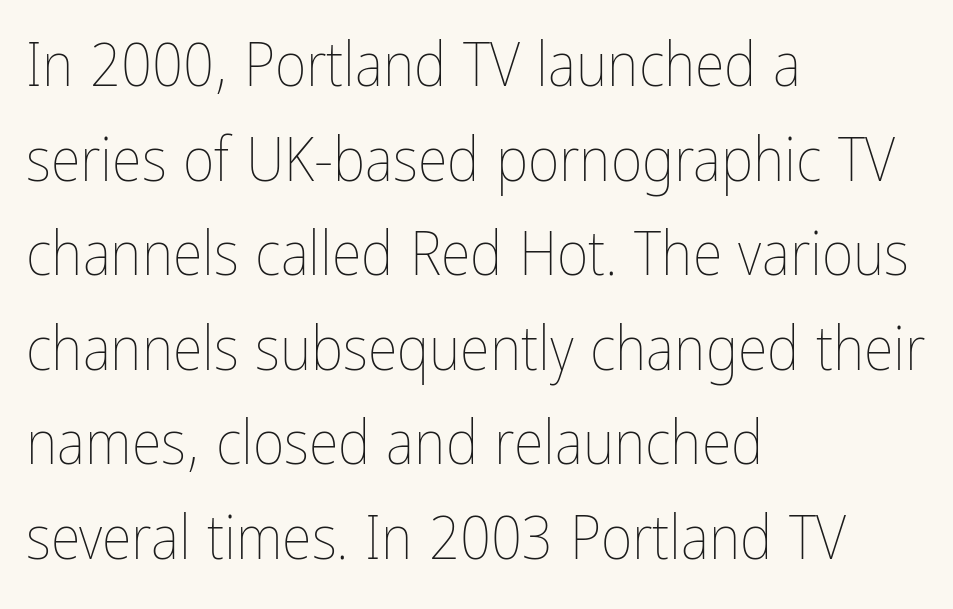
{"italic": "no", "bold": "no", "weight": "thin", "width": "condensed", "stroke_contrast": "low", "x_height": "medium", "monospaced": "no", "underline": "no", "align": "left", "line_spacing": "normal", "line_spacing_ratio": 1.55, "letter_spacing": "normal", "letter_spacing_em": 0.0, "glyph_px": 61}
